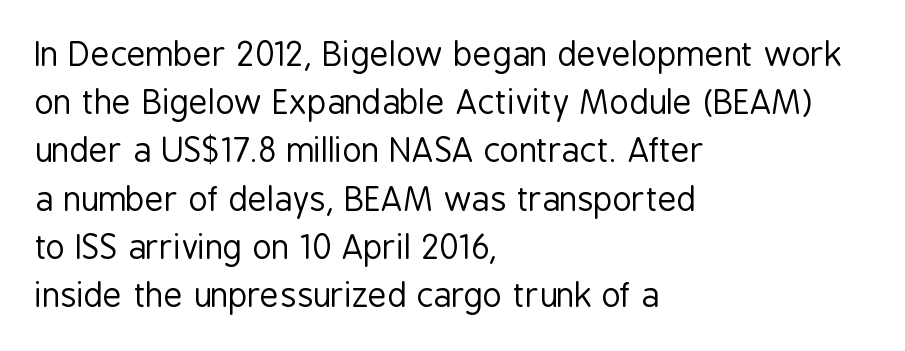
In CSS terms this would be text-align: left. The type sits square on the baseline with zero lean. Varying glyph widths throughout — classic text-font behaviour. The words here are not underlined. Regarding leading, the lines here are spaced in the standard way.
